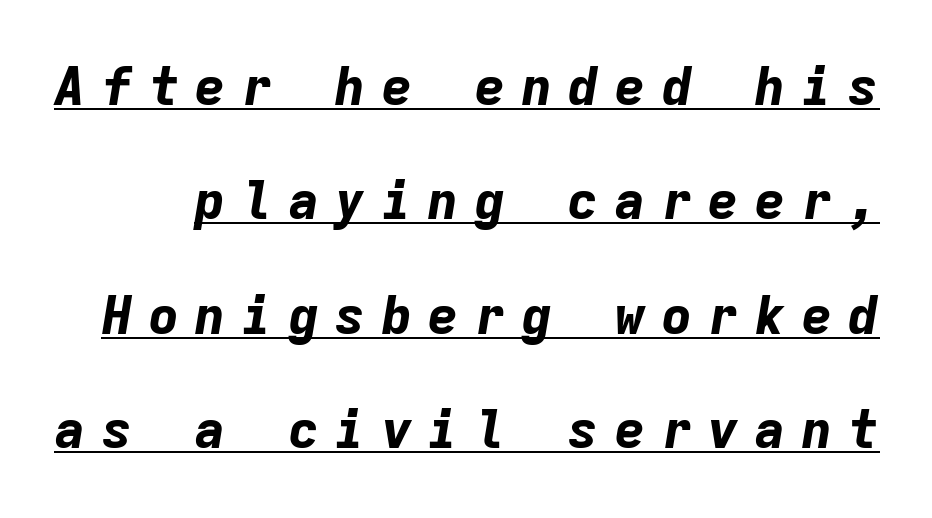
The image shows 53 px bold type, italic (leaning right), monospaced; set loose line spacing (2.16x), unusually wide letter spacing (+0.28 em), underlined; low stroke contrast and a medium x-height.
